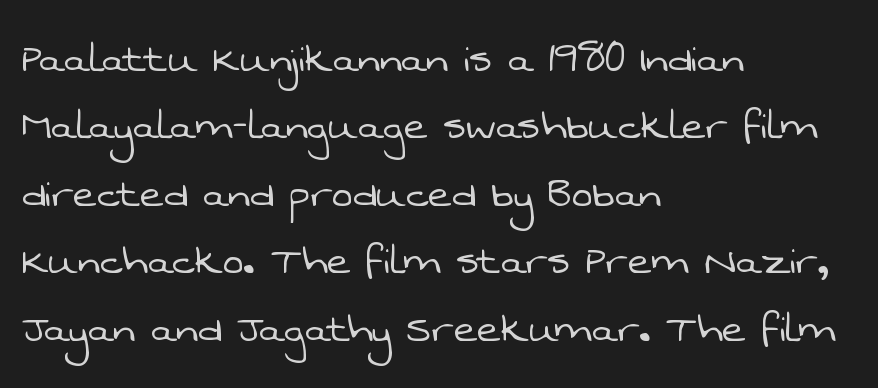
{"serif": "no", "bold": "no", "weight": "light", "width": "normal", "stroke_contrast": "low", "x_height": "medium", "monospaced": "no", "underline": "no", "align": "left", "line_spacing": "normal", "line_spacing_ratio": 1.35, "letter_spacing": "normal", "letter_spacing_em": 0.0, "glyph_px": 50}
